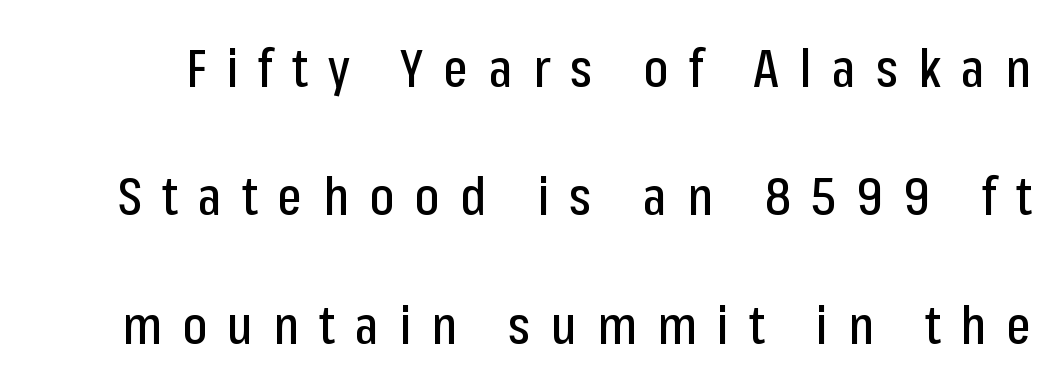
{"serif": "no", "italic": "no", "width": "condensed", "stroke_contrast": "low", "x_height": "medium", "monospaced": "no", "underline": "no", "line_spacing": "loose", "line_spacing_ratio": 2.47, "letter_spacing": "wide", "letter_spacing_em": 0.39, "glyph_px": 52}
